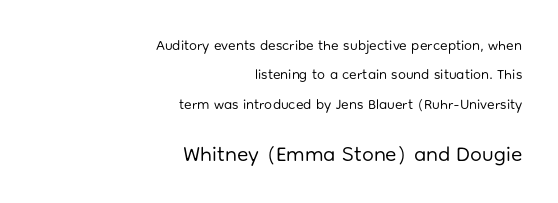
The image shows 21 px text type, upright; set right-aligned, loose line spacing (2.1x), normal letter spacing, not underlined; the second (bottom) block is 1.5x larger.
